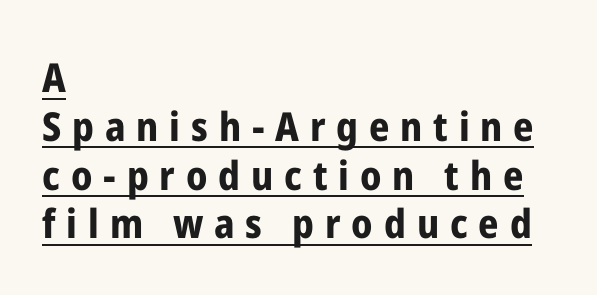
Q: Is the text bold? A: Yes.
Q: Is the text italic (slanted)? A: No, it is upright.
Q: Is the typeface a serif or a sans-serif typeface? A: Sans-serif.
Q: Is the text underlined? A: Yes.
Q: How is the paragraph aligned? A: Left-aligned.
Q: Is the spacing between letters normal or unusually wide? A: Unusually wide.
Q: Width (condensed, normal, or wide)? A: Condensed.
Q: Stroke contrast? A: Low.
Q: x-height? A: Medium.
Q: Monospaced? A: No.
